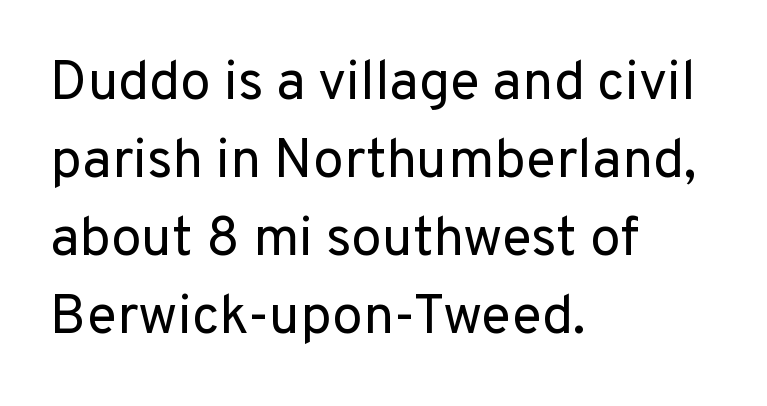
The image shows 55 px regular-weight sans-serif type, upright; set left-aligned, normal line spacing (1.42x), normal letter spacing, not underlined; low stroke contrast and a medium x-height.
